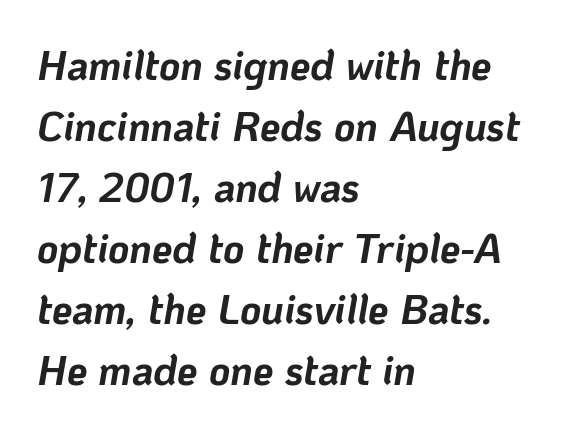
The image shows 41 px bold type, italic (leaning right); set left-aligned, normal line spacing (1.49x), normal letter spacing, not underlined; low stroke contrast and a medium x-height.
